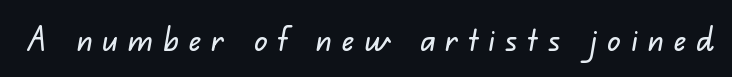
The image shows 33 px sans-serif type; set unusually wide letter spacing (+0.3 em), not underlined; low stroke contrast and a small x-height.
